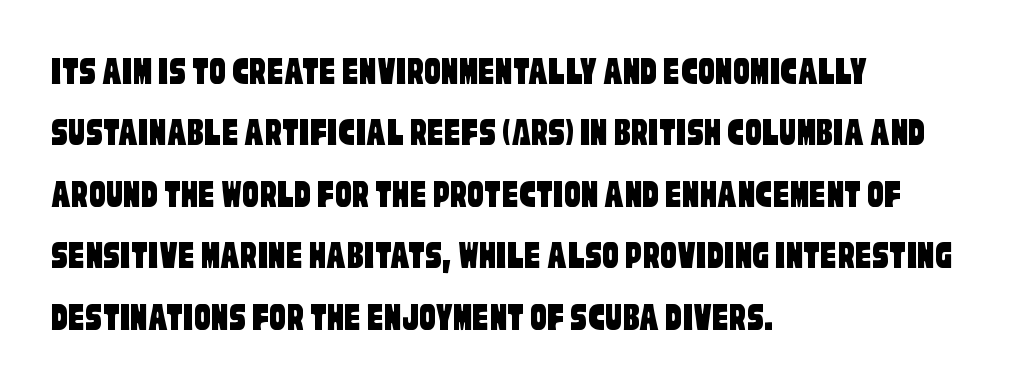
This rendering employs a face without finishing strokes, i.e., a sans-serif. Glyph-to-glyph distance matches everyday printed text. Do the characters align in a grid? No, the font is proportional. The passage shown stacks its lines at a standard gap. Any mark beneath the type? The region is blank. Horizontal alignment here is leftward, the default for most running prose.
